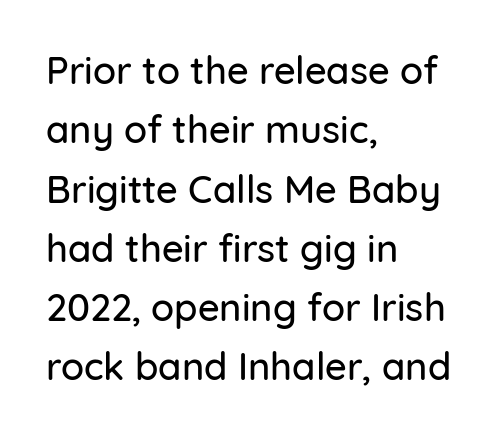
Q: Is the text italic (slanted)? A: No, it is upright.
Q: Is the typeface a serif or a sans-serif typeface? A: Sans-serif.
Q: Is the text underlined? A: No.
Q: How is the paragraph aligned? A: Left-aligned.
Q: Is the spacing between letters normal or unusually wide? A: Normal.
Q: Is the spacing between lines tight, normal or loose? A: Normal.
Q: Width (condensed, normal, or wide)? A: Normal.
Q: Stroke contrast? A: Low.
Q: x-height? A: Medium.
Q: Monospaced? A: No.
